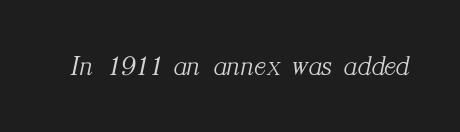
The image shows 28 px light serif type, italic (leaning right); set normal letter spacing, not underlined; medium stroke contrast and a medium x-height.
